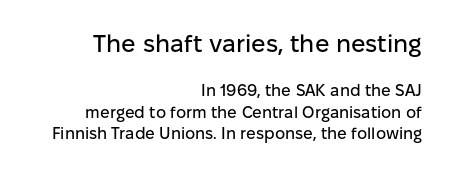
{"italic": "no", "underline": "no", "align": "right", "line_spacing": "normal", "line_spacing_ratio": 1.34, "letter_spacing": "normal", "letter_spacing_em": 0.0, "larger_block": "first", "size_ratio": 1.5, "glyph_px": 24}
